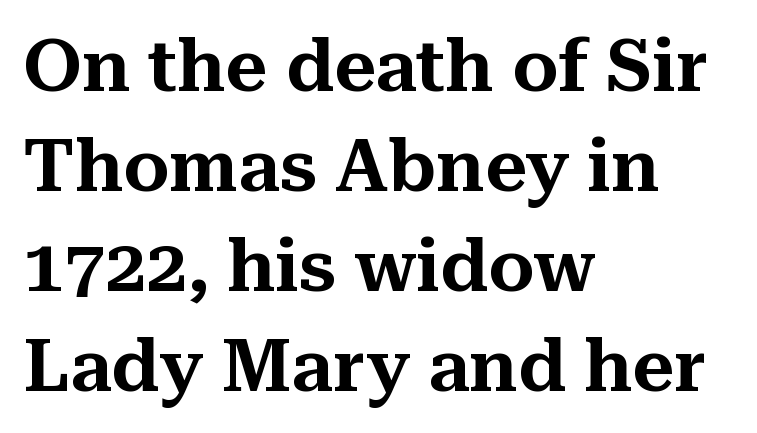
The type sits square on the baseline with zero lean. Honestly, the row spacing looks completely unremarkable. The type is set solid horizontally, with unmodified tracking. Type without underlining.
